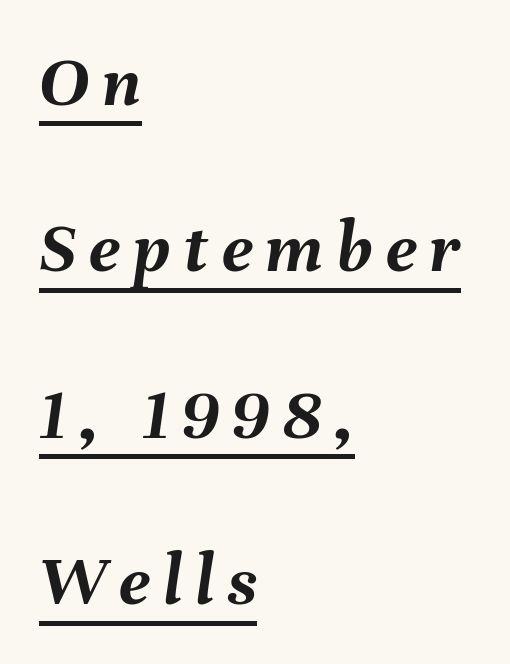
{"italic": "yes", "lean": "right", "slant_degrees": 8, "bold": "yes", "weight": "semibold", "width": "normal", "stroke_contrast": "medium", "x_height": "medium", "monospaced": "no", "underline": "yes", "align": "left", "line_spacing": "loose", "line_spacing_ratio": 2.25, "glyph_px": 74}
